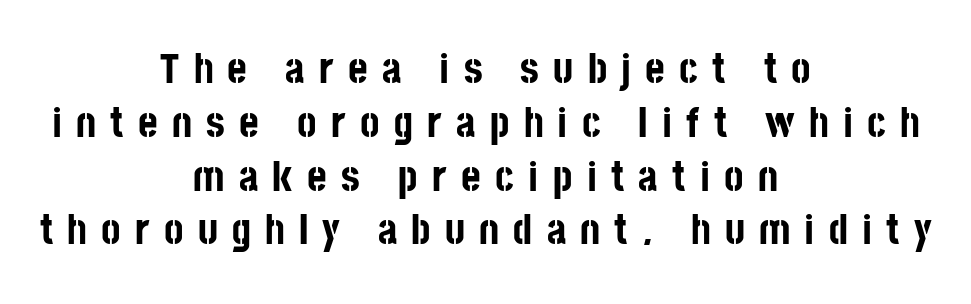
Q: Is the text bold? A: Yes.
Q: Is the text italic (slanted)? A: No, it is upright.
Q: Is the typeface a serif or a sans-serif typeface? A: Sans-serif.
Q: Is the text underlined? A: No.
Q: How is the paragraph aligned? A: Centered.
Q: Is the spacing between letters normal or unusually wide? A: Unusually wide.
Q: Is the spacing between lines tight, normal or loose? A: Normal.
Q: Width (condensed, normal, or wide)? A: Condensed.
Q: Stroke contrast? A: Low.
Q: x-height? A: Large.
Q: Monospaced? A: No.
